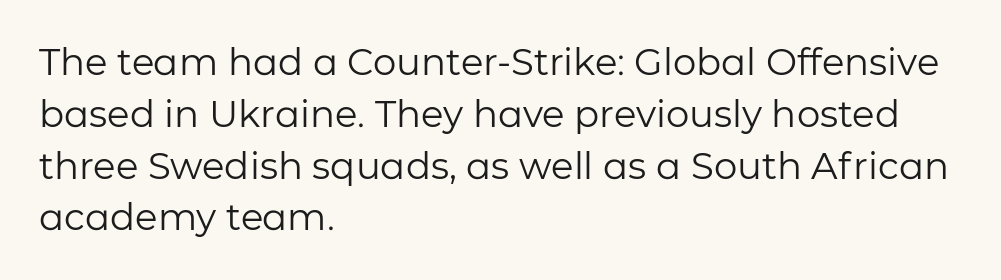
The image shows 37 px regular-weight sans-serif type, upright; set left-aligned, normal line spacing (1.4x), normal letter spacing, not underlined; low stroke contrast and a medium x-height.
